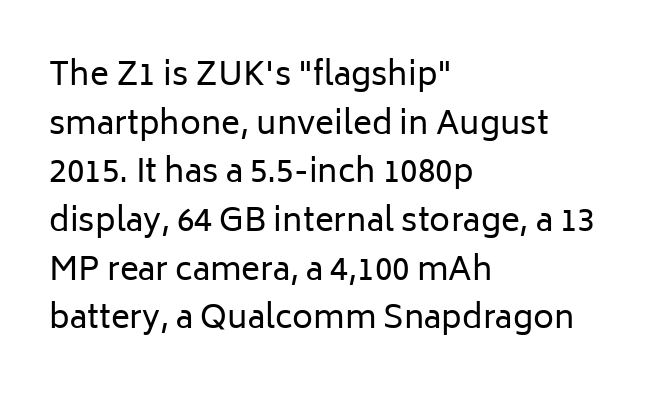
{"serif": "no", "italic": "no", "bold": "no", "weight": "regular", "width": "normal", "stroke_contrast": "low", "x_height": "medium", "monospaced": "no", "underline": "no", "align": "left", "line_spacing": "normal", "line_spacing_ratio": 1.52, "letter_spacing": "normal", "letter_spacing_em": 0.0, "glyph_px": 32}
